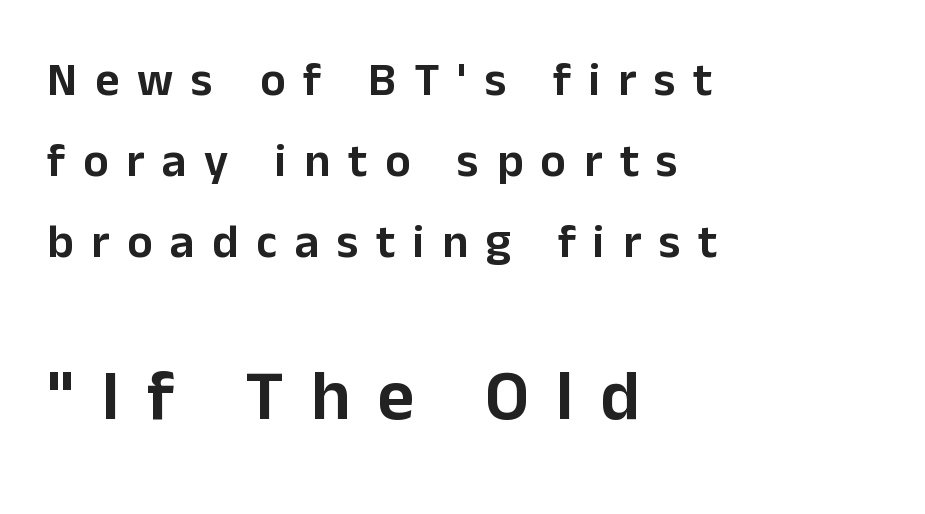
The image shows 71 px sans-serif type, upright; set left-aligned, line spacing 1.72x, unusually wide letter spacing (+0.38 em), not underlined; the second (bottom) block is 1.51x larger; low stroke contrast and a medium x-height.
